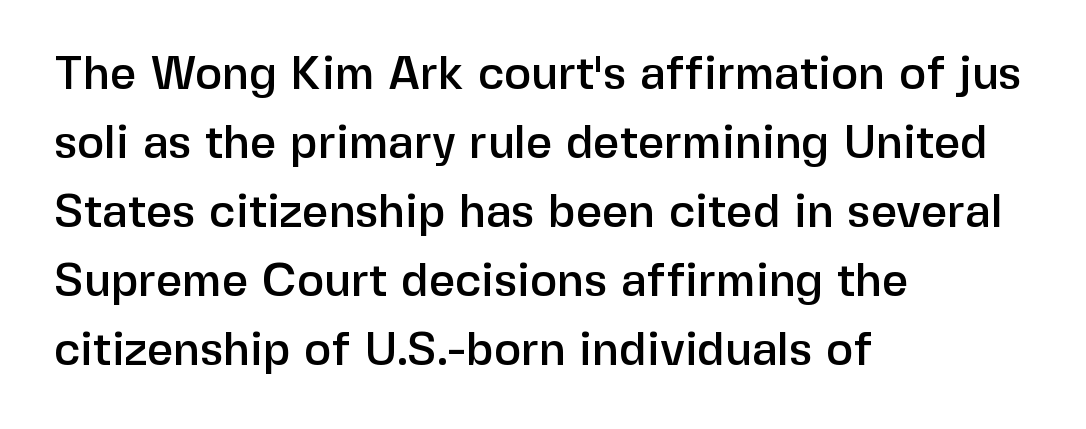
Varying glyph widths throughout — classic text-font behaviour. Compared with typical paragraphs, the rows here are spaced about the same. No extra tracking has been applied to these lines. The strip under each line holds only bare page.
